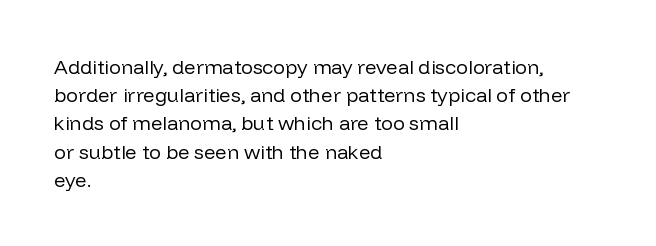
Q: Is the text bold? A: No.
Q: Is the text italic (slanted)? A: No, it is upright.
Q: Is the text underlined? A: No.
Q: How is the paragraph aligned? A: Left-aligned.
Q: Is the spacing between letters normal or unusually wide? A: Normal.
Q: Is the spacing between lines tight, normal or loose? A: Normal.
